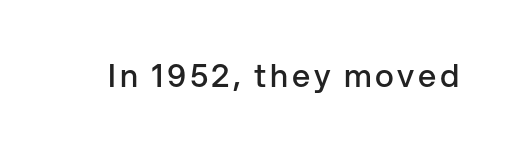
{"serif": "no", "italic": "no", "bold": "semi", "weight": "semibold", "width": "normal", "stroke_contrast": "low", "x_height": "medium", "monospaced": "no", "underline": "no", "glyph_px": 32}
